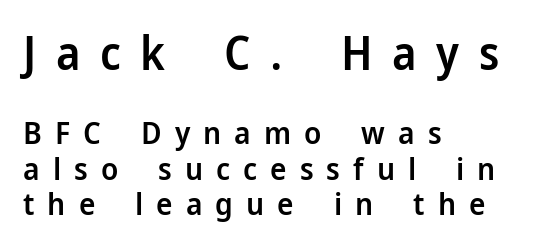
{"serif": "no", "italic": "no", "bold": "semi", "weight": "semibold", "width": "normal", "stroke_contrast": "low", "x_height": "medium", "monospaced": "no", "underline": "no", "align": "left", "line_spacing": "tight", "line_spacing_ratio": 1.14, "letter_spacing": "wide", "letter_spacing_em": 0.42, "larger_block": "first", "size_ratio": 1.48, "glyph_px": 46}
